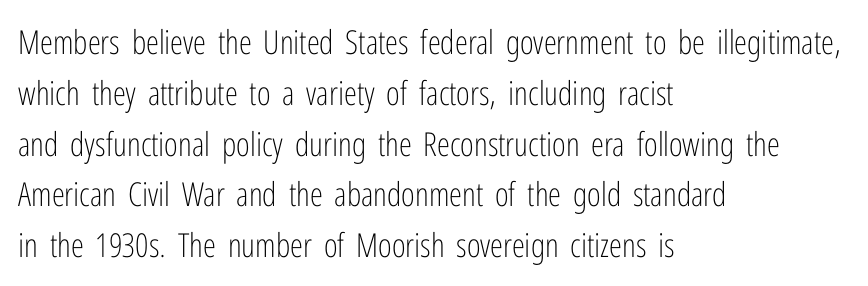
Posture: upright roman. Looks like regular typesetting: each glyph gets only the width it needs. The paragraph has a hard left edge and a soft right edge. A quiet, ordinary-to-light weight characterises the typeface.
